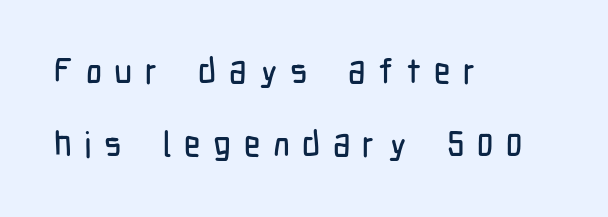
{"serif": "no", "italic": "no", "width": "condensed", "stroke_contrast": "low", "x_height": "medium", "monospaced": "no", "underline": "no", "align": "left", "line_spacing": "loose", "line_spacing_ratio": 2.1, "letter_spacing": "wide", "letter_spacing_em": 0.36, "glyph_px": 35}
